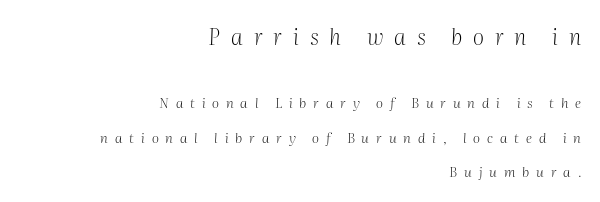
{"italic": "yes", "lean": "right", "slant_degrees": 2, "bold": "no", "underline": "no", "align": "right", "line_spacing": "loose", "line_spacing_ratio": 2.47, "letter_spacing": "wide", "letter_spacing_em": 0.49, "larger_block": "first", "size_ratio": 1.57, "glyph_px": 22}
